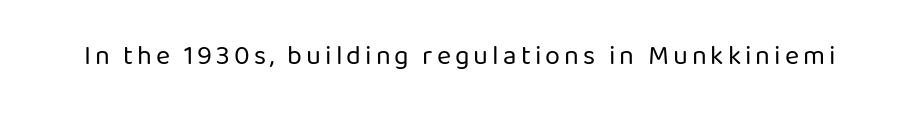
The space directly below the letters is spotless. The letters look calm and open, with moderate or lighter stems. Notice how the stems are strictly vertical — no italics here.
